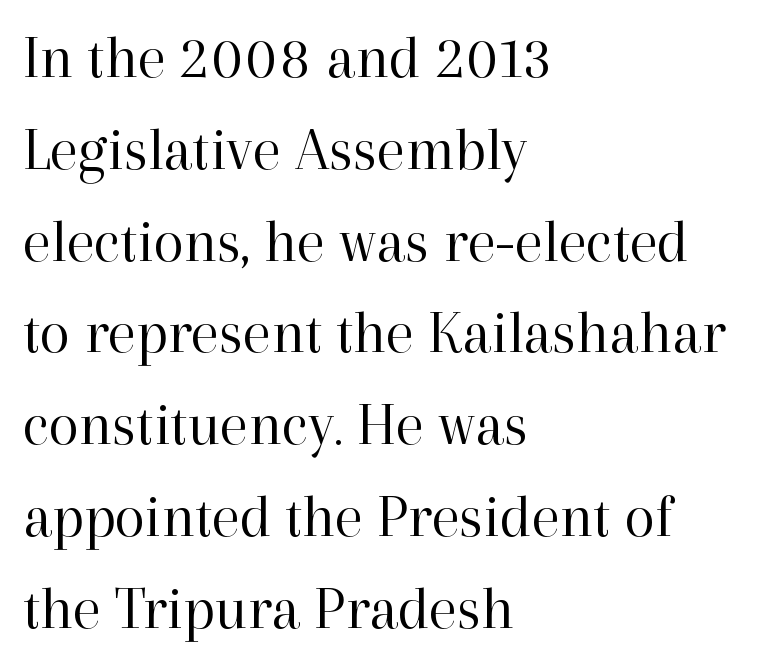
Q: Is the text bold? A: No.
Q: Is the text italic (slanted)? A: No, it is upright.
Q: Is the typeface a serif or a sans-serif typeface? A: Serif.
Q: Is the text underlined? A: No.
Q: How is the paragraph aligned? A: Left-aligned.
Q: Is the spacing between letters normal or unusually wide? A: Normal.
Q: Is the spacing between lines tight, normal or loose? A: Normal.
Q: Width (condensed, normal, or wide)? A: Normal.
Q: Stroke contrast? A: High.
Q: x-height? A: Medium.
Q: Monospaced? A: No.
